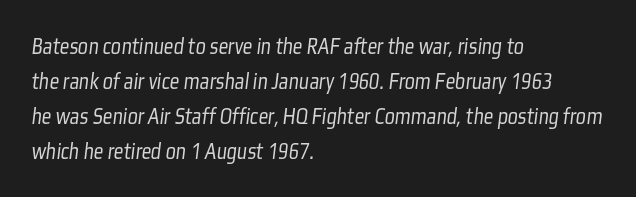
Q: Is the text bold? A: No.
Q: Is the text underlined? A: No.
Q: How is the paragraph aligned? A: Left-aligned.
Q: Is the spacing between letters normal or unusually wide? A: Normal.
Q: Is the spacing between lines tight, normal or loose? A: Normal.
